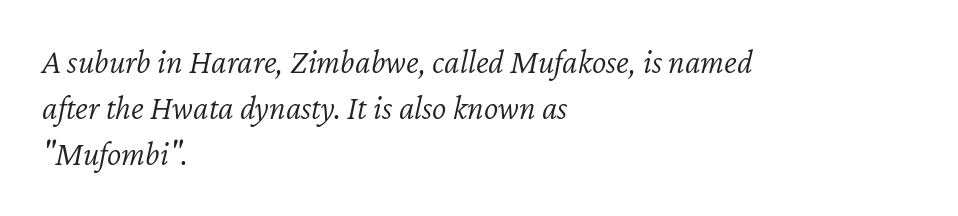
Q: Is the text bold? A: No.
Q: Is the text italic (slanted)? A: Yes, it leans right by about 12 degrees.
Q: Is the text underlined? A: No.
Q: How is the paragraph aligned? A: Left-aligned.
Q: Is the spacing between letters normal or unusually wide? A: Normal.
Q: Is the spacing between lines tight, normal or loose? A: Normal.
Q: Width (condensed, normal, or wide)? A: Normal.
Q: Stroke contrast? A: Low.
Q: x-height? A: Medium.
Q: Monospaced? A: No.
